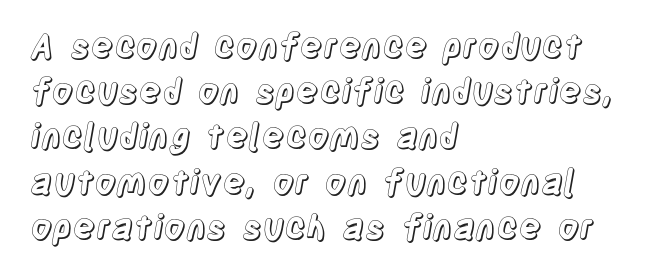
{"width": "condensed", "x_height": "large", "monospaced": "no", "underline": "no", "align": "left", "line_spacing": "normal", "line_spacing_ratio": 1.33, "letter_spacing": "normal", "letter_spacing_em": 0.0, "glyph_px": 34}
